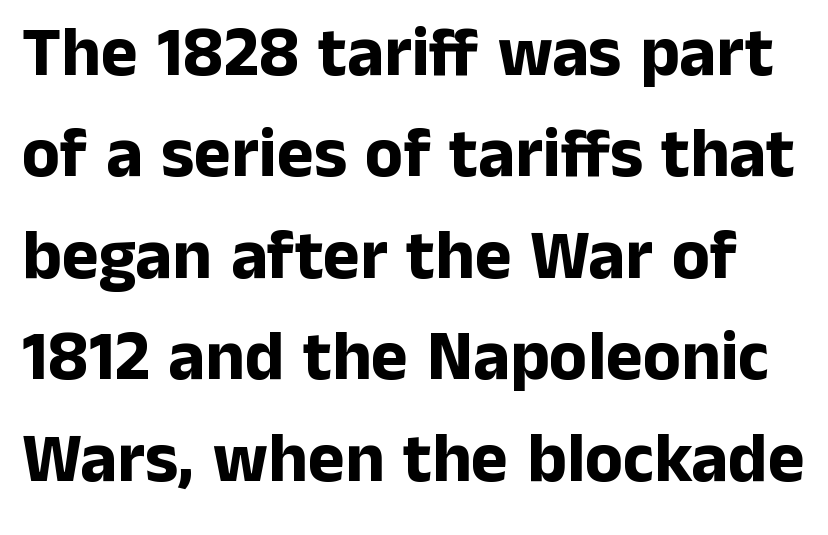
{"serif": "no", "italic": "no", "bold": "yes", "weight": "bold", "width": "normal", "stroke_contrast": "low", "x_height": "medium", "monospaced": "no", "underline": "no", "line_spacing": "normal", "line_spacing_ratio": 1.45, "letter_spacing": "normal", "letter_spacing_em": 0.0, "glyph_px": 70}
